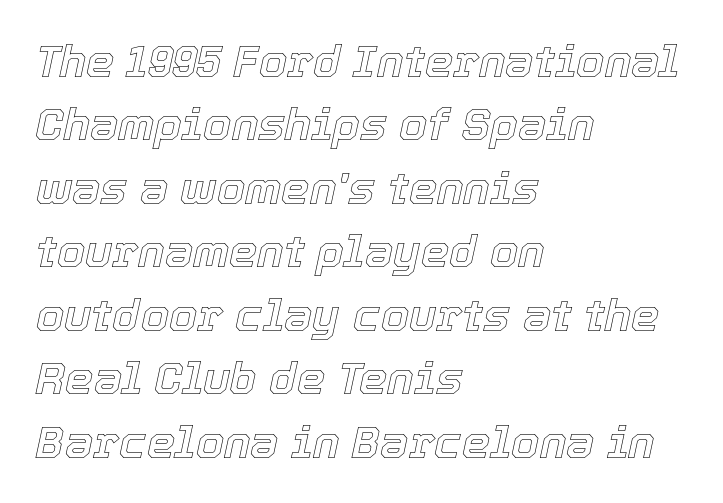
{"italic": "yes", "lean": "right", "slant_degrees": 12, "width": "normal", "x_height": "medium", "monospaced": "no", "underline": "no", "align": "left", "line_spacing": "normal", "line_spacing_ratio": 1.41, "letter_spacing": "normal", "letter_spacing_em": 0.0, "glyph_px": 45}
